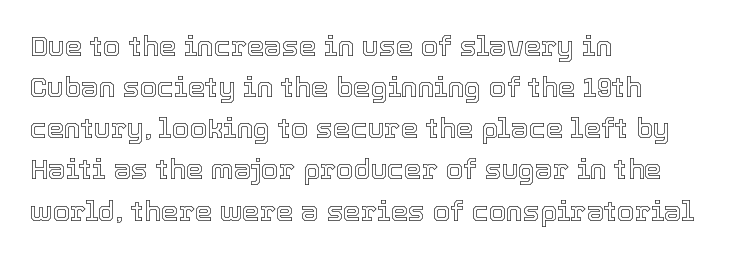
The image shows 28 px text type, upright; set left-aligned, normal line spacing (1.47x), normal letter spacing, not underlined; a medium x-height.
